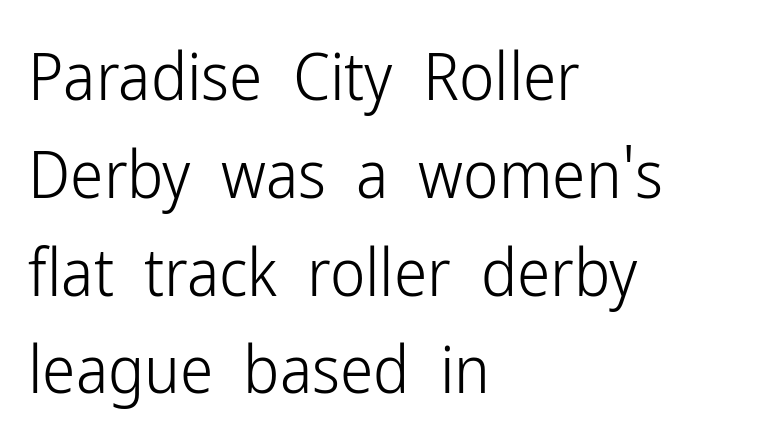
Examine the stroke ends and you'll find no serifs. Each letter keeps its own natural width here, so spacing adapts to shape. Weight class: somewhere from thin through regular. How are the letters spaced? Ordinarily, with no added tracking. Beneath every word, the page is bare.
